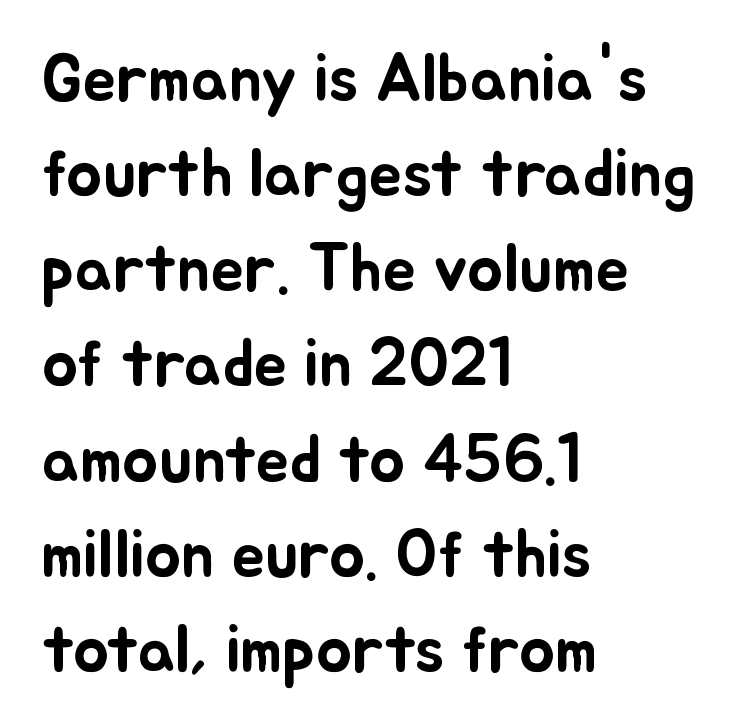
The lettering stays uniformly vertical, giving the passage a roman look. Caption: multi-line text, flush left, ragged right. Observe the ordinary spacing: letters are neighbours, not strangers. Each letter keeps its own natural width here, so spacing adapts to shape.
